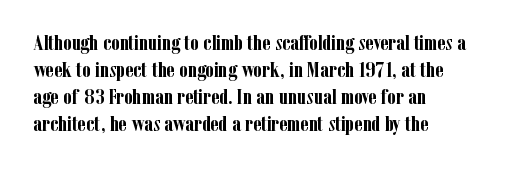
A typesetter would mark this as roman, not italic. What stands out about the letter spacing? Nothing — it is the standard amount. The baseline area is clear. Caption: bold face, heavy strokes.
